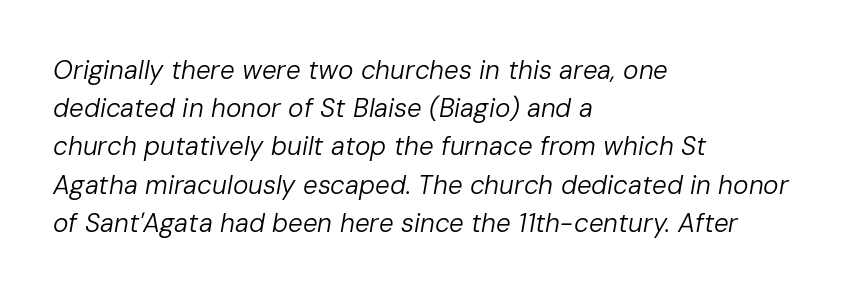
The face used here is rendered with its standard letterfit. Clear beneath every line of the passage. Quick note: interline space is typical. If you drew a ruler down the left edge, every line would touch it. No letter is thick-stroked: the sample isn't bold.
